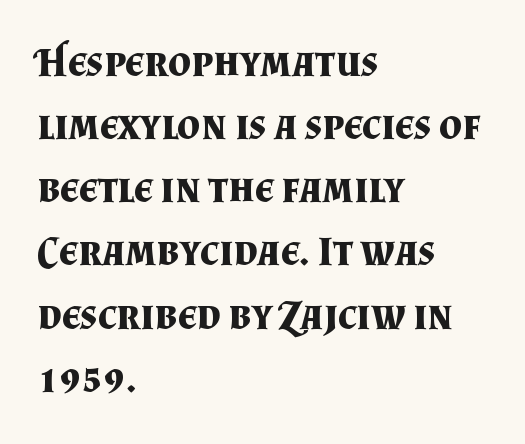
{"serif": "yes", "italic": "no", "bold": "yes", "weight": "bold", "width": "normal", "stroke_contrast": "medium", "x_height": "small", "monospaced": "no", "underline": "no", "align": "left", "line_spacing": "normal", "line_spacing_ratio": 1.54, "letter_spacing": "normal", "letter_spacing_em": 0.0, "glyph_px": 41}
